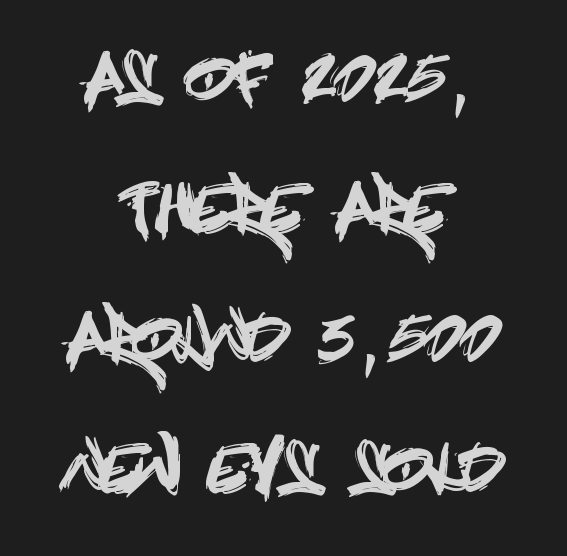
{"serif": "no", "width": "condensed", "x_height": "large", "underline": "no", "align": "center", "line_spacing": "loose", "line_spacing_ratio": 2.03, "letter_spacing": "normal", "letter_spacing_em": 0.0, "glyph_px": 64}
